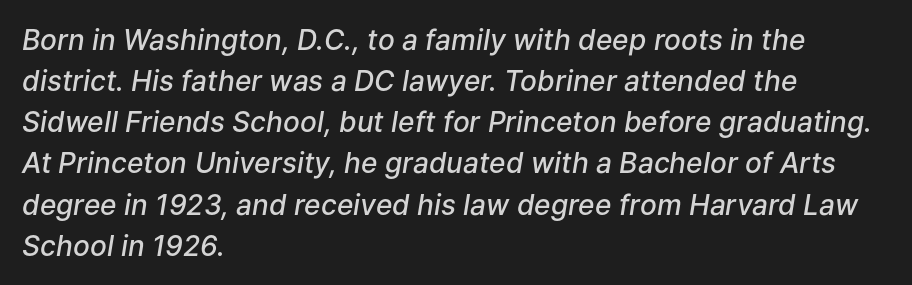
Heft: intermediate — a semibold. The rag falls on the right side of this text block. The letters are slanted; this is an italic face. Glyph-to-glyph distance matches everyday printed text. Baseline-to-baseline distance is the conventional proportion of letter height.
